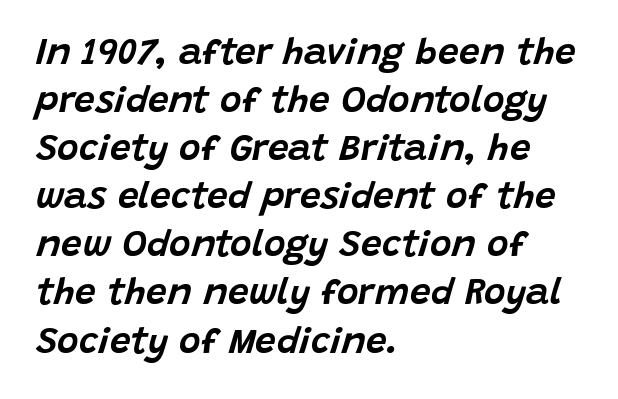
Q: Is the text italic (slanted)? A: Yes, it leans right by about 15 degrees.
Q: Is the text underlined? A: No.
Q: How is the paragraph aligned? A: Left-aligned.
Q: Is the spacing between letters normal or unusually wide? A: Normal.
Q: Is the spacing between lines tight, normal or loose? A: Normal.
Q: Width (condensed, normal, or wide)? A: Normal.
Q: Stroke contrast? A: Low.
Q: x-height? A: Large.
Q: Monospaced? A: No.
